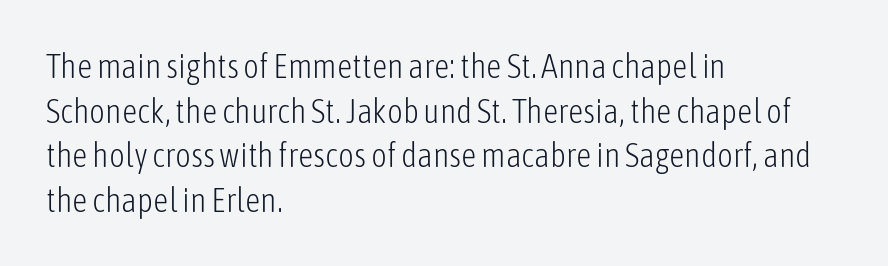
Q: Is the text bold? A: No.
Q: Is the text italic (slanted)? A: No, it is upright.
Q: Is the typeface a serif or a sans-serif typeface? A: Sans-serif.
Q: Is the text underlined? A: No.
Q: How is the paragraph aligned? A: Left-aligned.
Q: Is the spacing between letters normal or unusually wide? A: Normal.
Q: Is the spacing between lines tight, normal or loose? A: Normal.
Q: Width (condensed, normal, or wide)? A: Condensed.
Q: Stroke contrast? A: Low.
Q: x-height? A: Medium.
Q: Monospaced? A: No.
